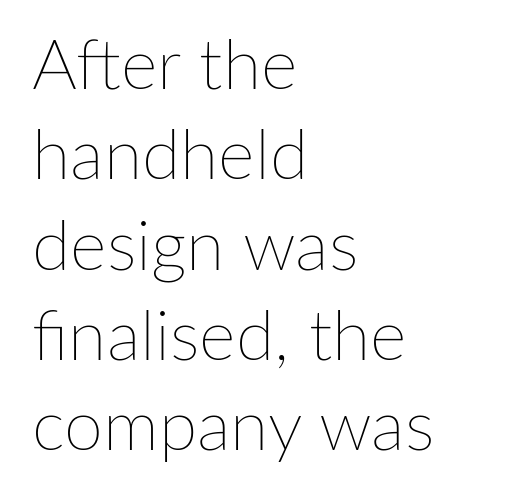
Q: Is the text bold? A: No.
Q: Is the text italic (slanted)? A: No, it is upright.
Q: Is the text underlined? A: No.
Q: How is the paragraph aligned? A: Left-aligned.
Q: Is the spacing between letters normal or unusually wide? A: Normal.
Q: Is the spacing between lines tight, normal or loose? A: Normal.
Q: Width (condensed, normal, or wide)? A: Normal.
Q: Stroke contrast? A: Low.
Q: x-height? A: Medium.
Q: Monospaced? A: No.
